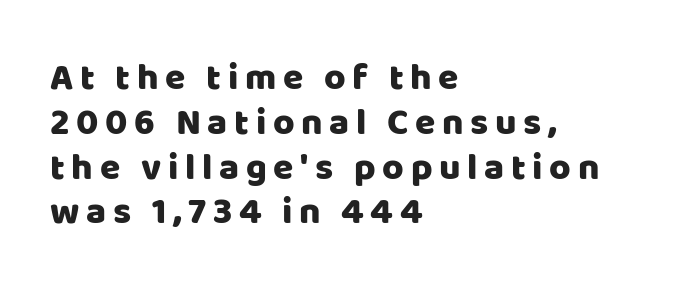
Q: Is the text italic (slanted)? A: No, it is upright.
Q: Is the typeface a serif or a sans-serif typeface? A: Sans-serif.
Q: Is the text underlined? A: No.
Q: How is the paragraph aligned? A: Left-aligned.
Q: Width (condensed, normal, or wide)? A: Normal.
Q: Stroke contrast? A: Low.
Q: x-height? A: Large.
Q: Monospaced? A: No.
